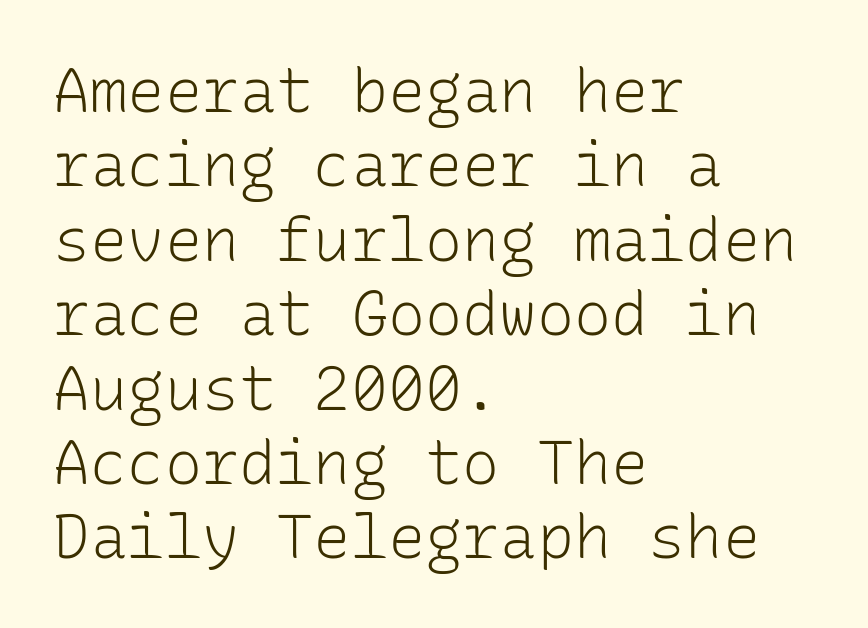
{"serif": "no", "italic": "no", "bold": "no", "weight": "light", "width": "normal", "stroke_contrast": "low", "x_height": "medium", "monospaced": "yes", "underline": "no", "align": "left", "line_spacing_ratio": 1.2, "letter_spacing": "normal", "letter_spacing_em": 0.0, "glyph_px": 62}
